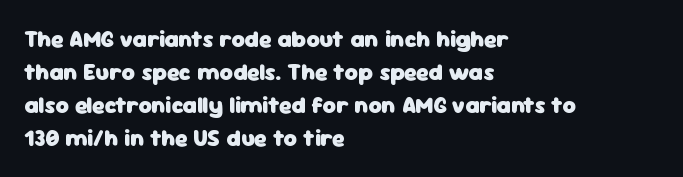
The gaps between neighbouring characters are ordinary and unremarkable. A dark, heavy texture on the line: the type is bold. Leftover space on each line is placed entirely after the last word. Reading down the column, the eye jumps a familiar distance to each next line. This is the regular roman posture of the typeface.
